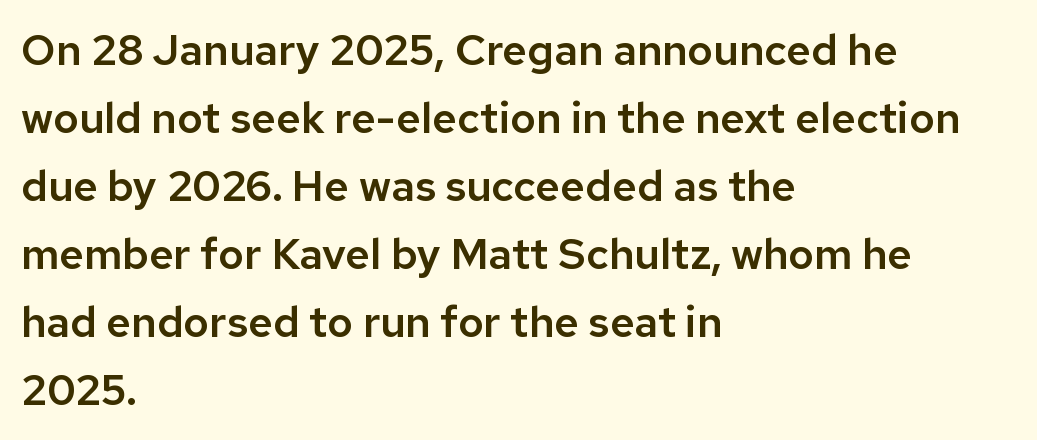
The image shows 43 px sans-serif type, upright; set left-aligned, normal line spacing (1.58x), normal letter spacing, not underlined; low stroke contrast and a medium x-height.
